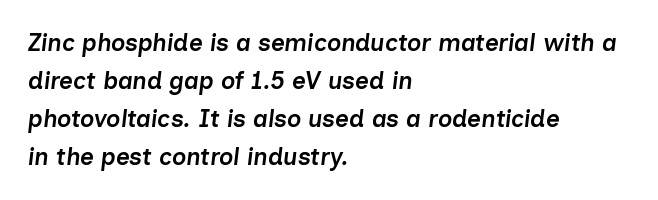
The image shows 24 px text type, italic (leaning right); set left-aligned, normal line spacing (1.59x), normal letter spacing, not underlined.
